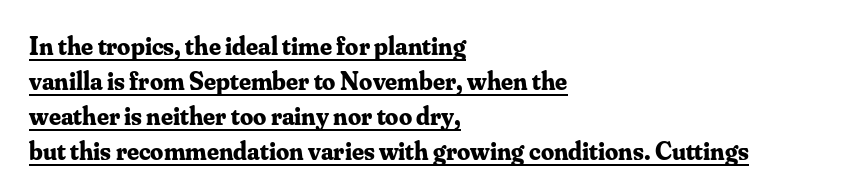
{"italic": "no", "bold": "yes", "underline": "yes", "align": "left", "line_spacing": "normal", "line_spacing_ratio": 1.34, "letter_spacing": "normal", "letter_spacing_em": 0.0, "glyph_px": 26}
